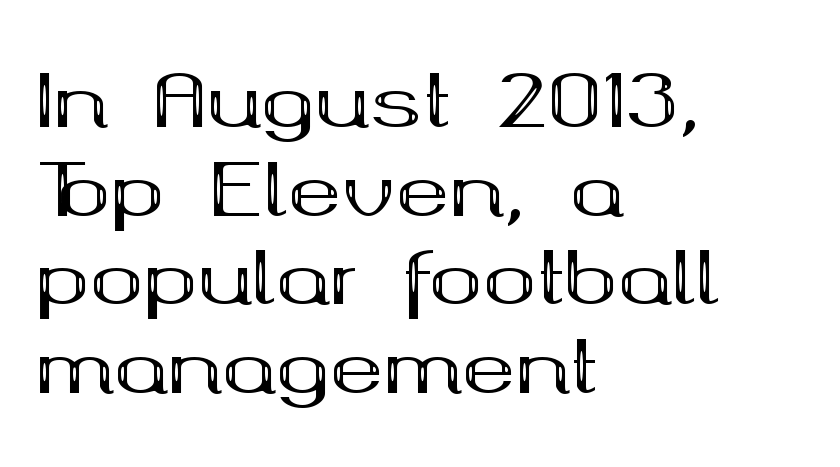
Q: Is the text bold? A: Yes.
Q: Is the text italic (slanted)? A: No, it is upright.
Q: Is the typeface a serif or a sans-serif typeface? A: Serif.
Q: Is the text underlined? A: No.
Q: How is the paragraph aligned? A: Left-aligned.
Q: Is the spacing between letters normal or unusually wide? A: Normal.
Q: Width (condensed, normal, or wide)? A: Wide.
Q: Stroke contrast? A: Medium.
Q: x-height? A: Medium.
Q: Monospaced? A: No.
